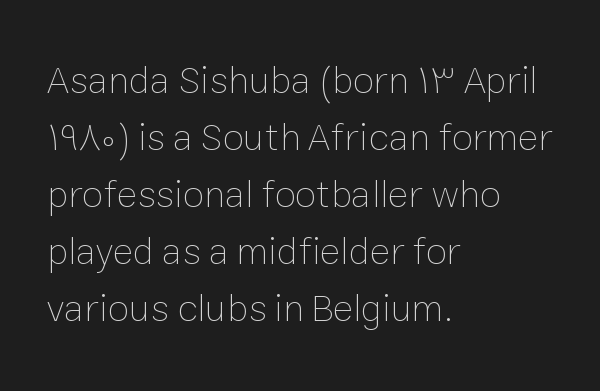
The image shows 39 px thin type, upright; set left-aligned, normal line spacing (1.46x), normal letter spacing, not underlined; low stroke contrast and a medium x-height.
